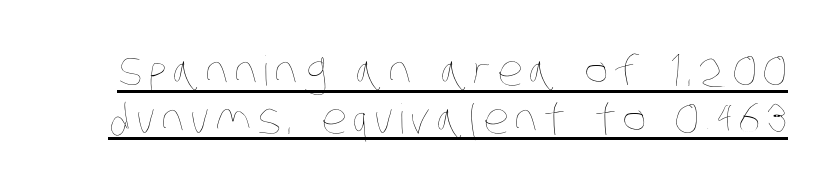
Looks like regular typesetting: each glyph gets only the width it needs. Nothing heavy about these letters — not bold at all. Quick note: underline on.
